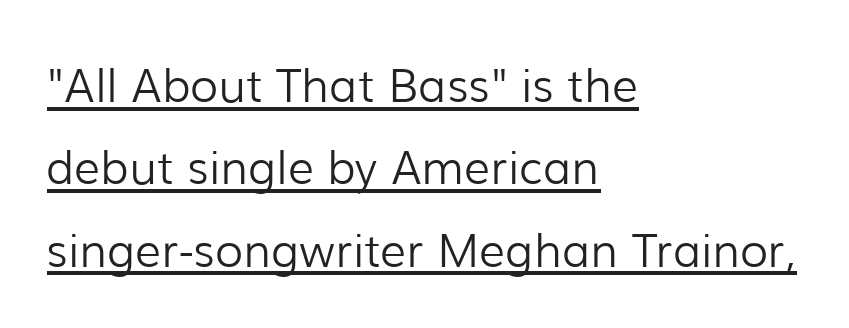
The image shows 46 px light sans-serif type, upright; set left-aligned, line spacing 1.79x, normal letter spacing, underlined; low stroke contrast and a medium x-height.
